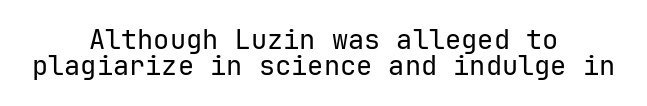
{"italic": "no", "bold": "no", "underline": "no", "align": "center", "line_spacing": "tight", "line_spacing_ratio": 0.97, "letter_spacing": "normal", "letter_spacing_em": 0.0, "glyph_px": 27}
